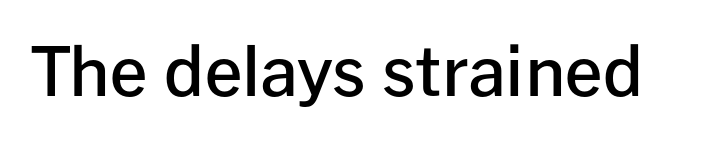
Q: Is the text bold? A: Semi-bold.
Q: Is the text italic (slanted)? A: No, it is upright.
Q: Is the typeface a serif or a sans-serif typeface? A: Sans-serif.
Q: Is the text underlined? A: No.
Q: Is the spacing between letters normal or unusually wide? A: Normal.
Q: Width (condensed, normal, or wide)? A: Normal.
Q: Stroke contrast? A: Low.
Q: x-height? A: Medium.
Q: Monospaced? A: No.
